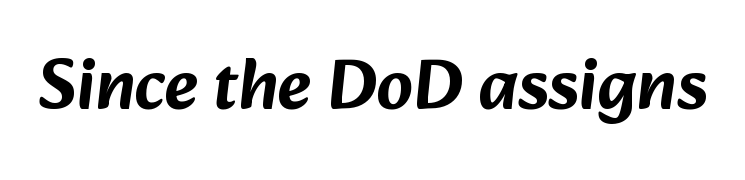
{"serif": "no", "width": "normal", "stroke_contrast": "low", "x_height": "medium", "monospaced": "no", "underline": "no", "letter_spacing": "normal", "letter_spacing_em": 0.0, "glyph_px": 72}
